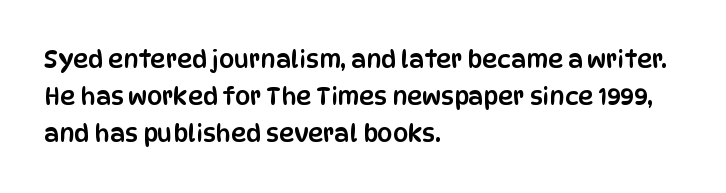
Interline gaps are of average width in this sample. The letters stand upright; this is a roman face. The face used here is rendered with its standard letterfit. Leftover space on each line is placed entirely after the last word. Beneath every word, the page is bare.
